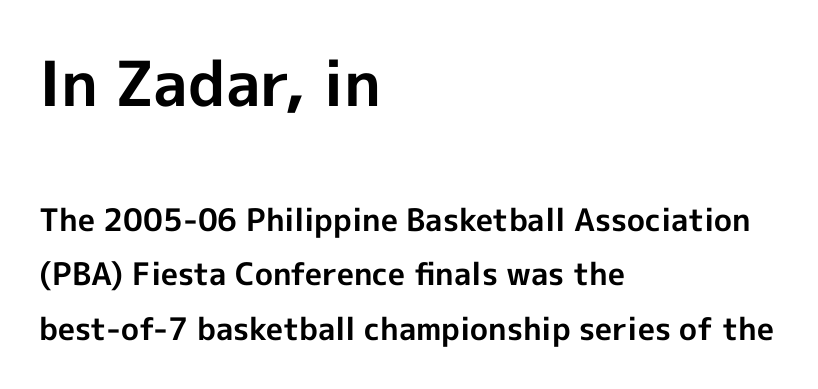
The area under the type is left untouched. Plenty of ink on the page — the face is bold. The font family rendered here belongs to the sans-serif group. In CSS terms this would be text-align: left.
